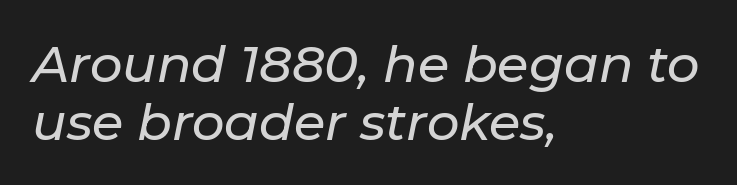
Q: Is the text italic (slanted)? A: Yes, it leans right by about 11 degrees.
Q: Is the text underlined? A: No.
Q: How is the paragraph aligned? A: Left-aligned.
Q: Is the spacing between letters normal or unusually wide? A: Normal.
Q: Is the spacing between lines tight, normal or loose? A: Tight.
Q: Width (condensed, normal, or wide)? A: Normal.
Q: Stroke contrast? A: Low.
Q: x-height? A: Medium.
Q: Monospaced? A: No.
